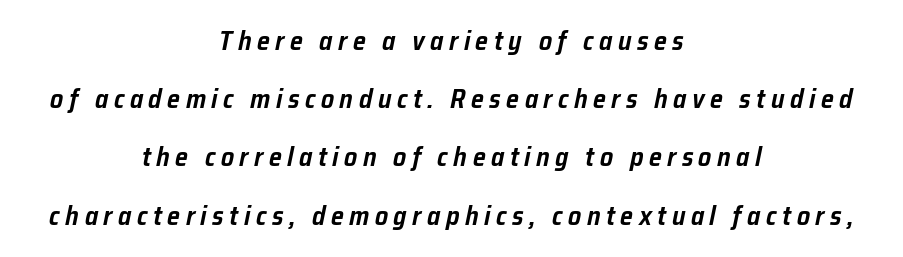
The image shows 26 px text type, italic (leaning right); set centered, loose line spacing (2.24x), unusually wide letter spacing (+0.21 em), not underlined.
